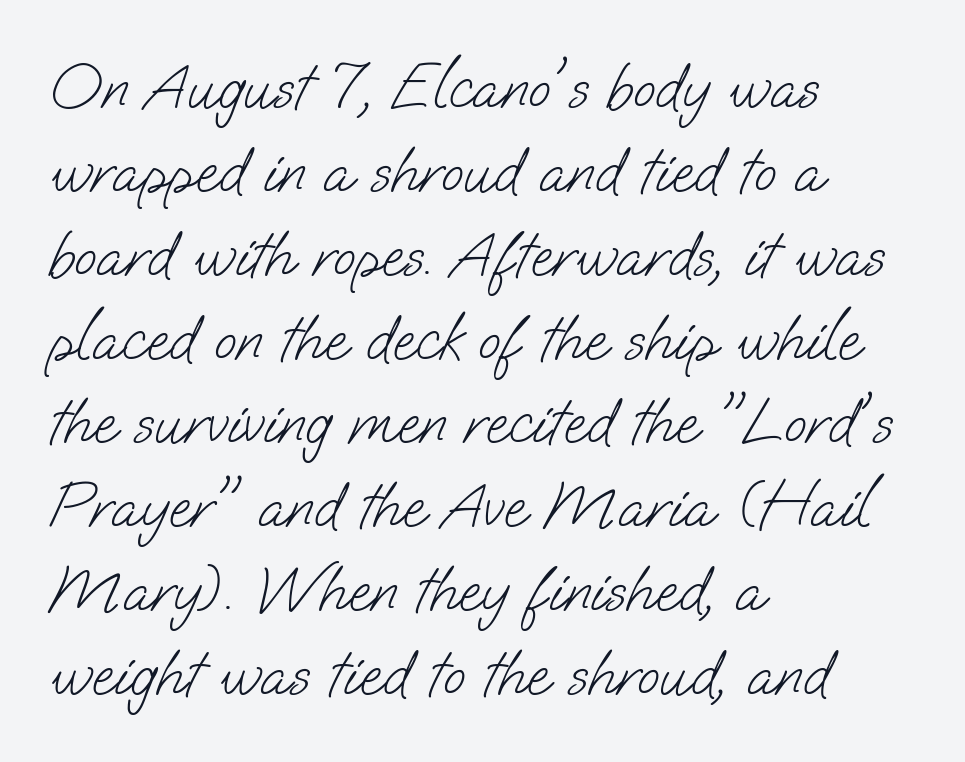
Q: Is the text bold? A: No.
Q: Is the typeface a serif or a sans-serif typeface? A: Sans-serif.
Q: Is the text underlined? A: No.
Q: How is the paragraph aligned? A: Left-aligned.
Q: Is the spacing between letters normal or unusually wide? A: Normal.
Q: Is the spacing between lines tight, normal or loose? A: Normal.
Q: Width (condensed, normal, or wide)? A: Normal.
Q: Stroke contrast? A: Low.
Q: x-height? A: Small.
Q: Monospaced? A: No.
